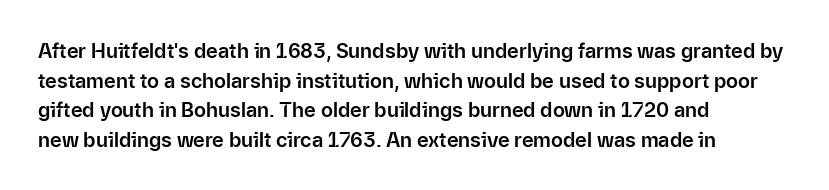
Q: Is the text italic (slanted)? A: No, it is upright.
Q: Is the text underlined? A: No.
Q: How is the paragraph aligned? A: Left-aligned.
Q: Is the spacing between letters normal or unusually wide? A: Normal.
Q: Is the spacing between lines tight, normal or loose? A: Normal.
